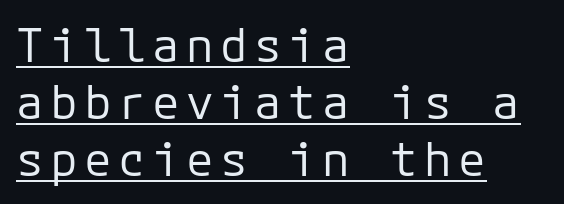
Q: Is the text bold? A: No.
Q: Is the text italic (slanted)? A: No, it is upright.
Q: Is the typeface a serif or a sans-serif typeface? A: Sans-serif.
Q: Is the text underlined? A: Yes.
Q: How is the paragraph aligned? A: Left-aligned.
Q: Width (condensed, normal, or wide)? A: Normal.
Q: Stroke contrast? A: Low.
Q: x-height? A: Medium.
Q: Monospaced? A: Yes.
